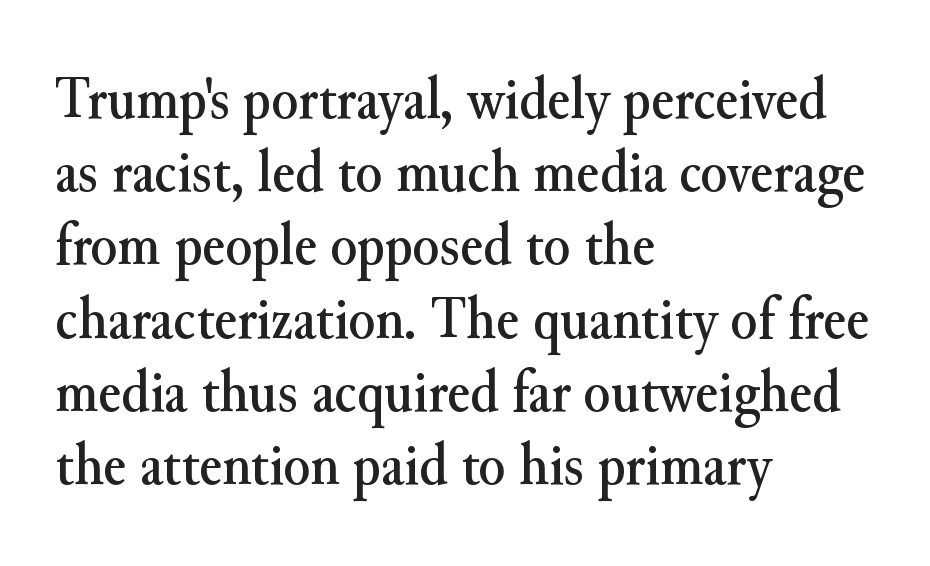
Q: Is the text italic (slanted)? A: No, it is upright.
Q: Is the typeface a serif or a sans-serif typeface? A: Serif.
Q: Is the text underlined? A: No.
Q: How is the paragraph aligned? A: Left-aligned.
Q: Is the spacing between letters normal or unusually wide? A: Normal.
Q: Width (condensed, normal, or wide)? A: Normal.
Q: Stroke contrast? A: Medium.
Q: x-height? A: Small.
Q: Monospaced? A: No.
